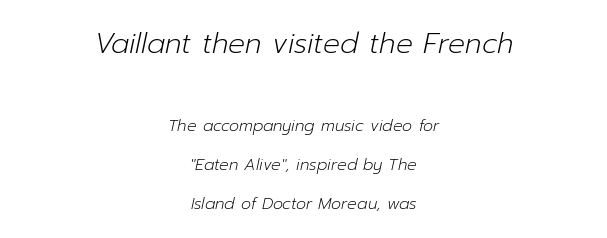
The letters advance in unequal steps, a hallmark of proportional type. The gap between lines stays unmarked. Compared with a typical body face, this is equally light or lighter still. The line-height multiplier appears high, well above default.
